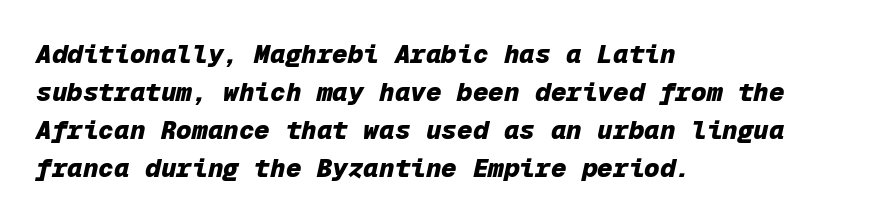
Yep, that's italic — everything's leaning. Normally led — the rows are evenly, conventionally spaced. The letterforms sit shoulder to shoulder at normal distance. These lines stack with their left ends in a neat column. Underlining? Definitely not there.
